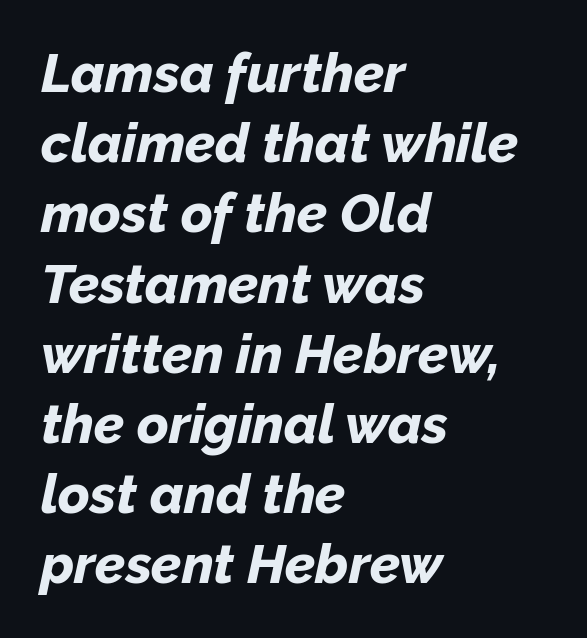
The image shows 54 px bold type, italic (leaning right); set left-aligned, normal line spacing (1.3x), normal letter spacing, not underlined; low stroke contrast and a medium x-height.
